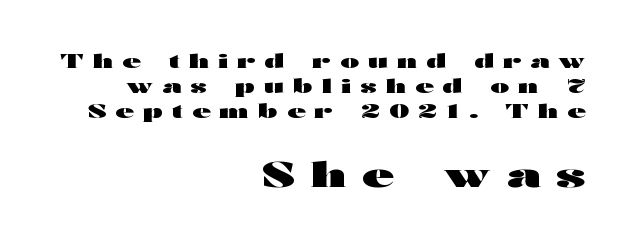
{"italic": "no", "bold": "yes", "weight": "heavy", "width": "wide", "stroke_contrast": "high", "x_height": "medium", "monospaced": "no", "underline": "no", "align": "right", "line_spacing": "normal", "line_spacing_ratio": 1.25, "letter_spacing": "wide", "letter_spacing_em": 0.46, "larger_block": "second", "size_ratio": 1.75, "glyph_px": 35}
